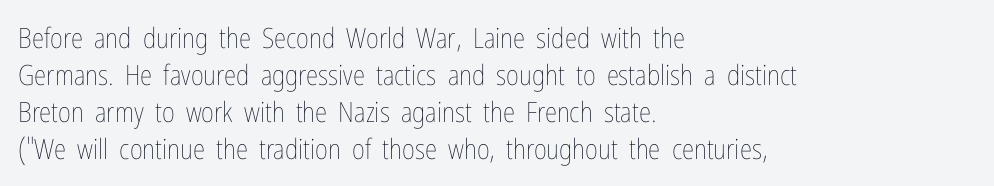
Q: Is the text bold? A: No.
Q: Is the text italic (slanted)? A: No, it is upright.
Q: Is the text underlined? A: No.
Q: How is the paragraph aligned? A: Left-aligned.
Q: Is the spacing between letters normal or unusually wide? A: Normal.
Q: Is the spacing between lines tight, normal or loose? A: Normal.
Q: Width (condensed, normal, or wide)? A: Condensed.
Q: Stroke contrast? A: Low.
Q: x-height? A: Medium.
Q: Monospaced? A: No.
